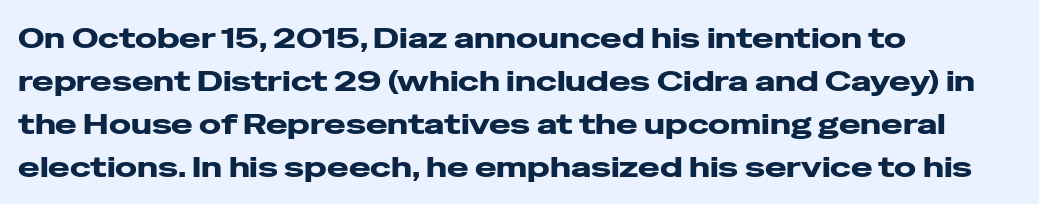
{"serif": "no", "italic": "no", "bold": "yes", "weight": "heavy", "width": "wide", "stroke_contrast": "low", "x_height": "medium", "monospaced": "no", "underline": "no", "align": "left", "line_spacing": "normal", "line_spacing_ratio": 1.48, "letter_spacing": "normal", "letter_spacing_em": 0.0, "glyph_px": 29}
